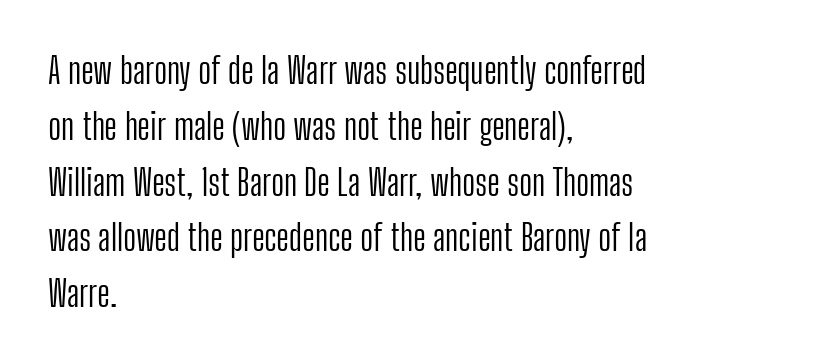
Q: Is the text bold? A: No.
Q: Is the text italic (slanted)? A: No, it is upright.
Q: Is the typeface a serif or a sans-serif typeface? A: Sans-serif.
Q: Is the text underlined? A: No.
Q: How is the paragraph aligned? A: Left-aligned.
Q: Is the spacing between letters normal or unusually wide? A: Normal.
Q: Is the spacing between lines tight, normal or loose? A: Normal.
Q: Width (condensed, normal, or wide)? A: Condensed.
Q: Stroke contrast? A: Low.
Q: x-height? A: Medium.
Q: Monospaced? A: No.
